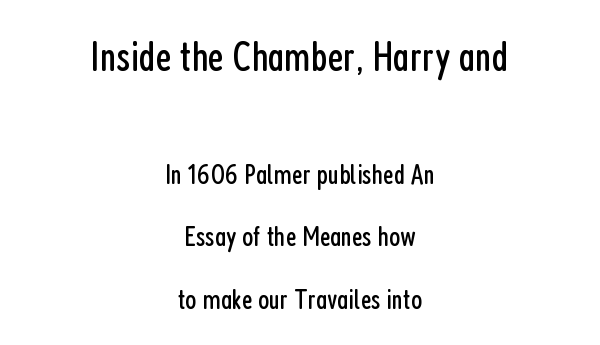
Does extra space separate the letters? No, they use regular spacing. Neither beginnings nor endings align; midpoints do. The font family rendered here belongs to the sans-serif group. Compare the two chunks: the upper has the greater cap height.
